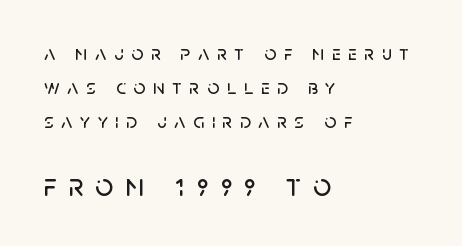
Quick note: not italic, upright. Visually the block forms a straight wall on the left and a jagged coastline on the right. This rendering features lettering with no underline. What stands out about the letter spacing? Its width — letters are far apart.
